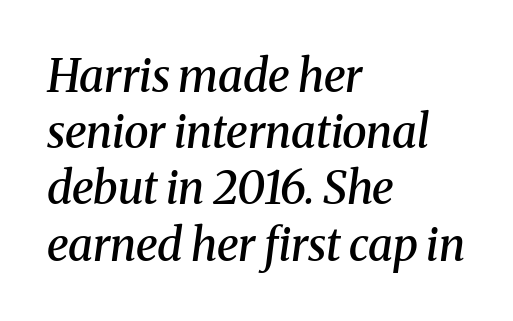
The image shows 45 px semibold serif type, italic (leaning right); set left-aligned, normal line spacing (1.25x), normal letter spacing, not underlined; medium stroke contrast and a medium x-height.
